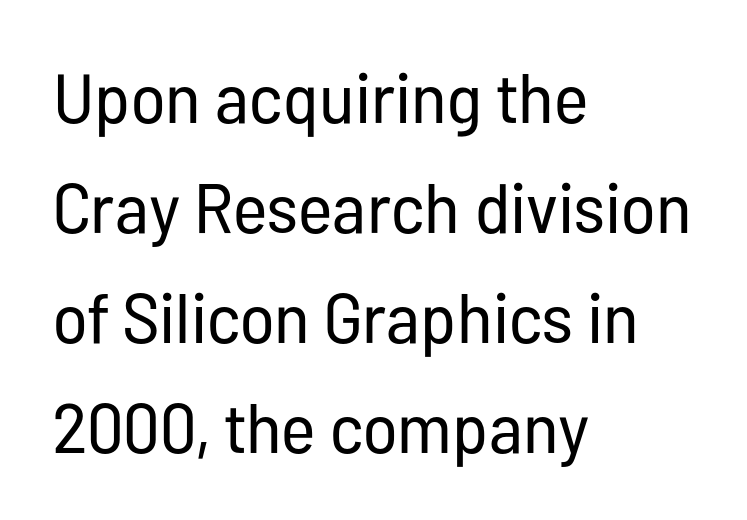
The image shows 70 px regular-weight, condensed sans-serif type, upright; set left-aligned, normal line spacing (1.57x), normal letter spacing, not underlined; low stroke contrast and a medium x-height.
